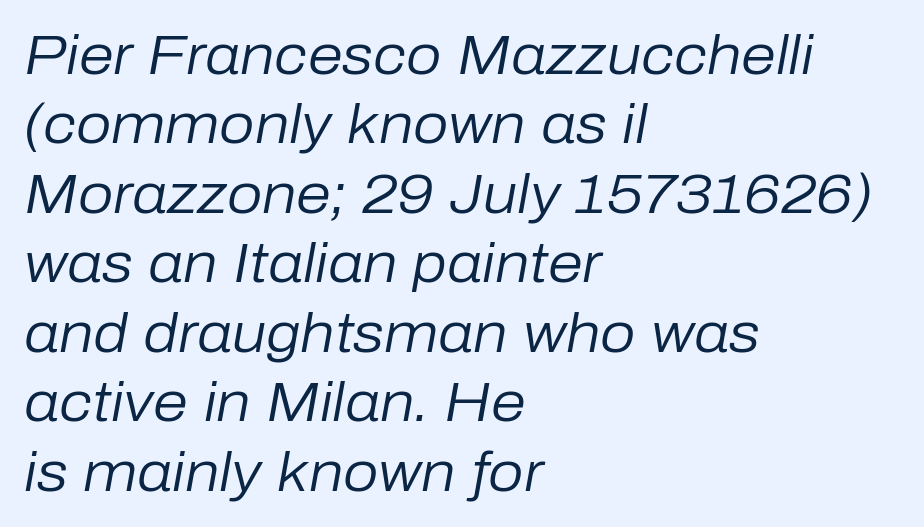
{"italic": "yes", "lean": "right", "slant_degrees": 10, "bold": "no", "weight": "regular", "width": "normal", "stroke_contrast": "low", "x_height": "medium", "monospaced": "no", "underline": "no", "align": "left", "line_spacing_ratio": 1.24, "letter_spacing": "normal", "letter_spacing_em": 0.0, "glyph_px": 56}
